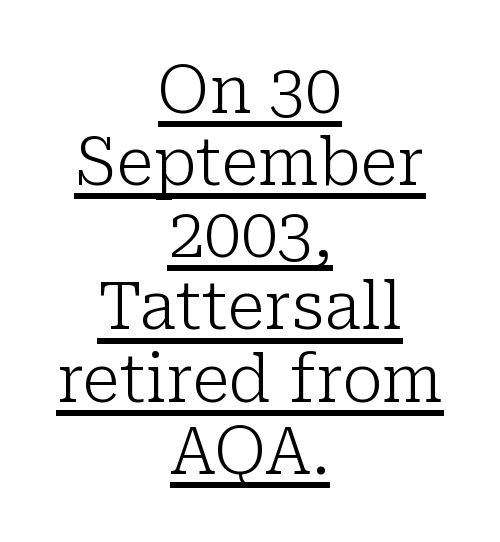
Q: Is the text bold? A: No.
Q: Is the text italic (slanted)? A: No, it is upright.
Q: Is the typeface a serif or a sans-serif typeface? A: Serif.
Q: Is the text underlined? A: Yes.
Q: How is the paragraph aligned? A: Centered.
Q: Is the spacing between letters normal or unusually wide? A: Normal.
Q: Is the spacing between lines tight, normal or loose? A: Tight.
Q: Width (condensed, normal, or wide)? A: Normal.
Q: Stroke contrast? A: Low.
Q: x-height? A: Medium.
Q: Monospaced? A: No.
